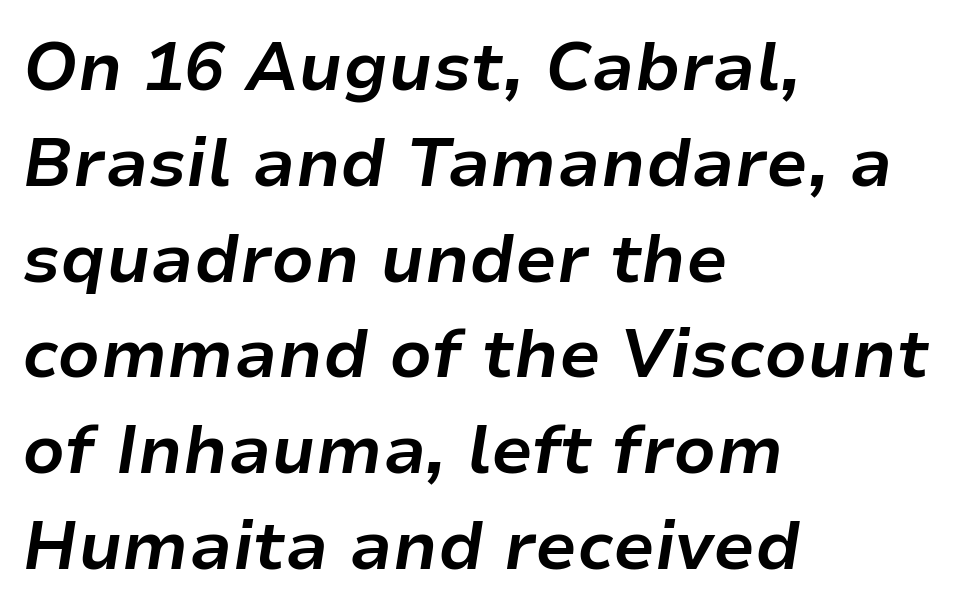
{"italic": "yes", "lean": "right", "slant_degrees": 9, "bold": "yes", "weight": "bold", "width": "normal", "stroke_contrast": "low", "x_height": "medium", "monospaced": "no", "underline": "no", "align": "left", "line_spacing": "normal", "line_spacing_ratio": 1.43, "letter_spacing": "normal", "letter_spacing_em": 0.0, "glyph_px": 67}
